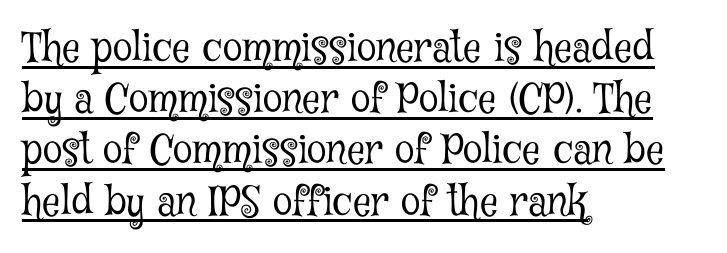
{"serif": "yes", "italic": "no", "bold": "no", "weight": "light", "width": "condensed", "stroke_contrast": "low", "x_height": "medium", "monospaced": "no", "underline": "yes", "align": "left", "line_spacing": "normal", "line_spacing_ratio": 1.28, "letter_spacing": "normal", "letter_spacing_em": 0.0, "glyph_px": 40}
